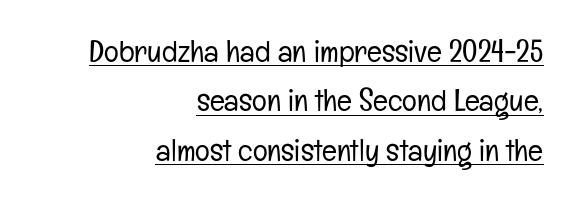
Q: Is the text bold? A: No.
Q: Is the text italic (slanted)? A: No, it is upright.
Q: Is the typeface a serif or a sans-serif typeface? A: Sans-serif.
Q: Is the text underlined? A: Yes.
Q: How is the paragraph aligned? A: Right-aligned.
Q: Is the spacing between letters normal or unusually wide? A: Normal.
Q: Is the spacing between lines tight, normal or loose? A: Normal.
Q: Width (condensed, normal, or wide)? A: Condensed.
Q: Stroke contrast? A: Low.
Q: x-height? A: Medium.
Q: Monospaced? A: No.
